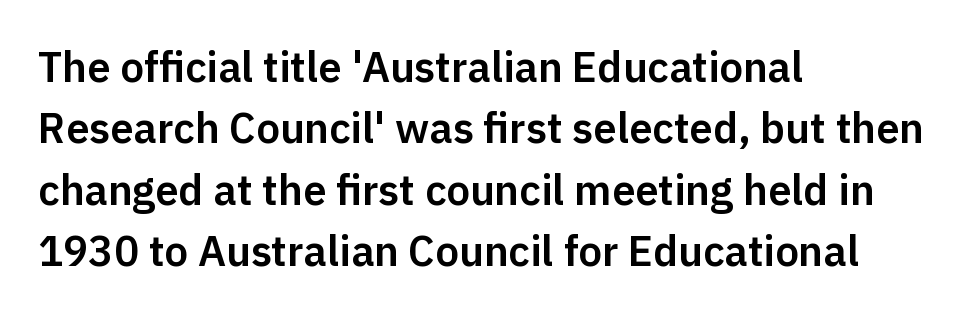
The specimen reads as upright at a glance. Classification — sans serif. Nothing unusual about the tracking: characters are spaced as the font intends. Each letter keeps its own natural width here, so spacing adapts to shape. Descender tails drop into unmarked territory.
